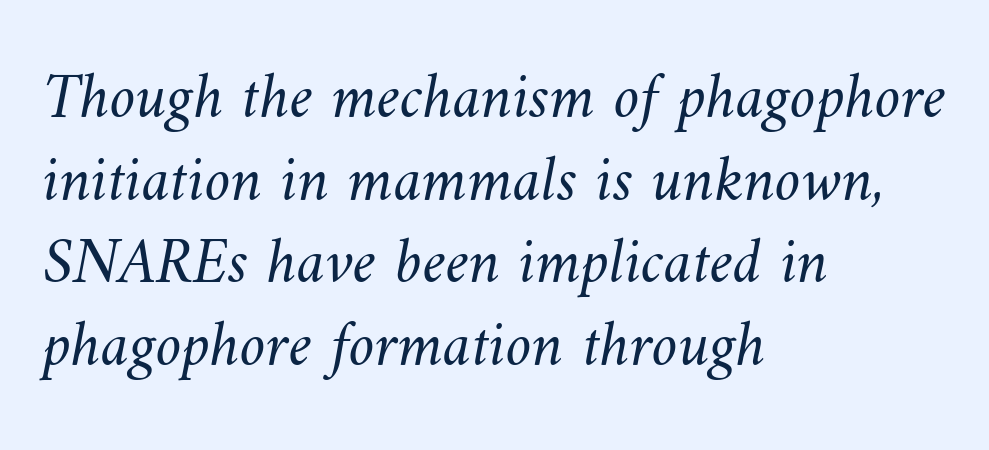
Q: Is the text bold? A: No.
Q: Is the text underlined? A: No.
Q: How is the paragraph aligned? A: Left-aligned.
Q: Is the spacing between letters normal or unusually wide? A: Normal.
Q: Is the spacing between lines tight, normal or loose? A: Normal.
Q: Width (condensed, normal, or wide)? A: Normal.
Q: Stroke contrast? A: Medium.
Q: x-height? A: Small.
Q: Monospaced? A: No.
